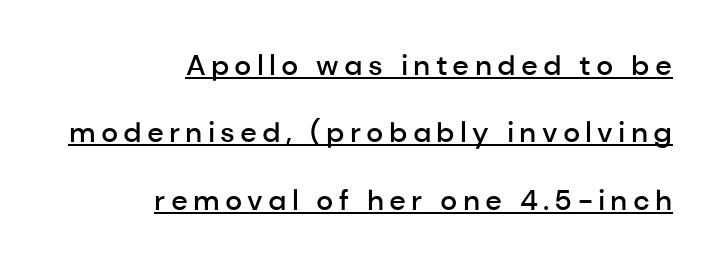
Q: Is the text bold? A: Semi-bold.
Q: Is the text italic (slanted)? A: No, it is upright.
Q: Is the typeface a serif or a sans-serif typeface? A: Sans-serif.
Q: Is the text underlined? A: Yes.
Q: How is the paragraph aligned? A: Right-aligned.
Q: Is the spacing between lines tight, normal or loose? A: Loose.
Q: Width (condensed, normal, or wide)? A: Normal.
Q: Stroke contrast? A: Low.
Q: x-height? A: Medium.
Q: Monospaced? A: No.
